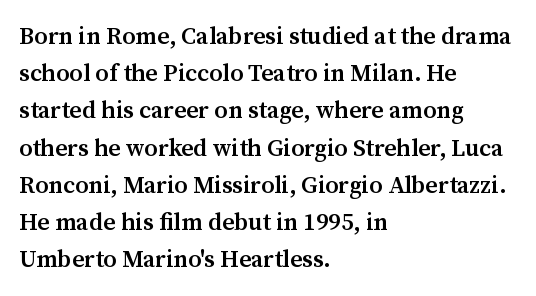
The image shows 24 px text type, upright; set left-aligned, normal line spacing (1.55x), normal letter spacing, not underlined.
